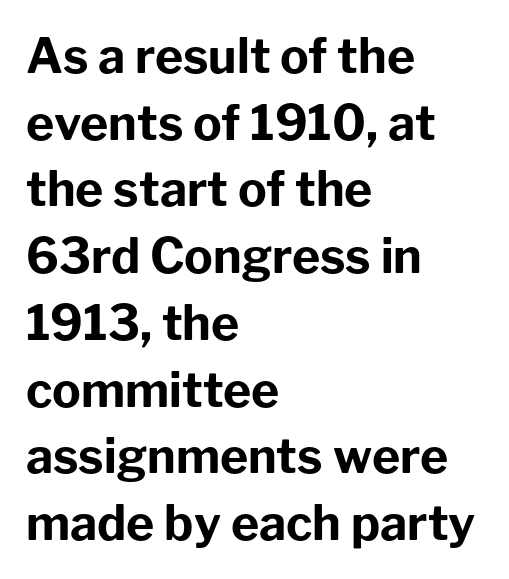
{"serif": "no", "italic": "no", "bold": "yes", "weight": "bold", "width": "normal", "stroke_contrast": "low", "x_height": "medium", "monospaced": "no", "underline": "no", "align": "left", "line_spacing": "normal", "line_spacing_ratio": 1.39, "letter_spacing": "normal", "letter_spacing_em": 0.0, "glyph_px": 48}
